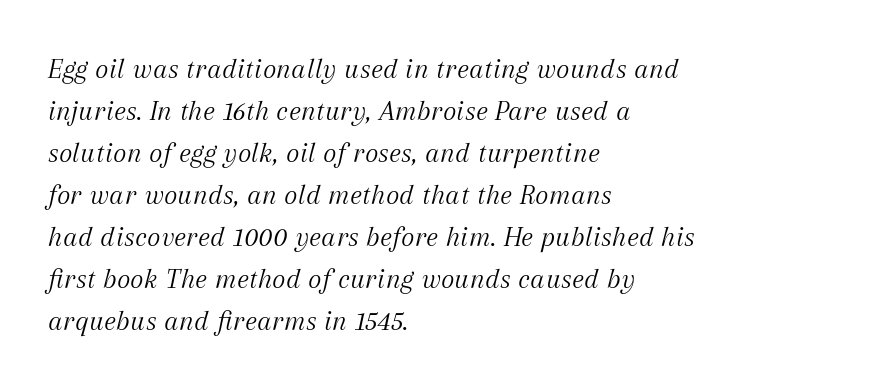
{"serif": "yes", "italic": "yes", "lean": "right", "slant_degrees": 12, "bold": "no", "weight": "light", "width": "normal", "stroke_contrast": "medium", "x_height": "medium", "monospaced": "no", "underline": "no", "align": "left", "line_spacing": "normal", "line_spacing_ratio": 1.45, "letter_spacing": "normal", "letter_spacing_em": 0.0, "glyph_px": 29}
